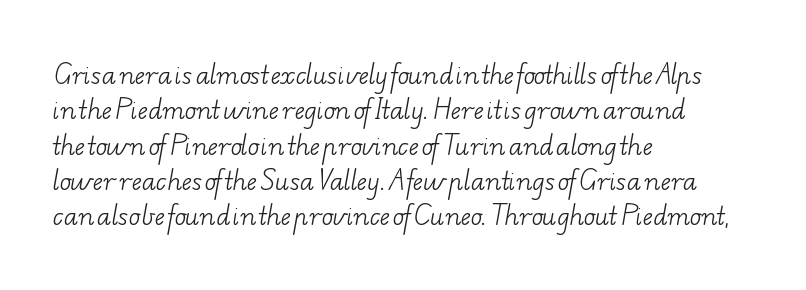
Decoration check: the copy has no underline. Words appear dense and cohesive because spacing is normal. Evenly set lines give the paragraph a standard silhouette. Is the block centered? No — it sits flush against the left margin.
